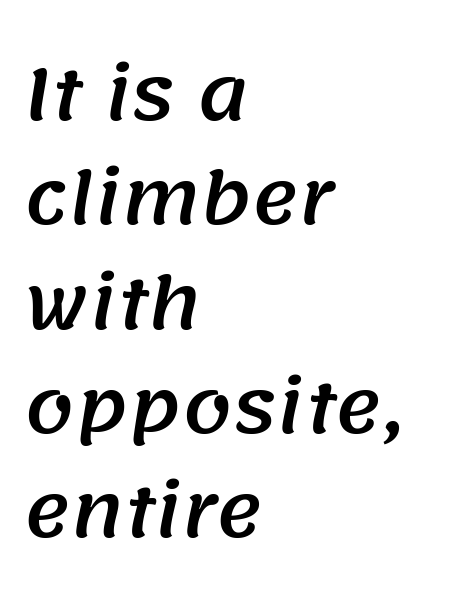
Is this a sans? Yes — the strokes have no serifs. Type without underlining. Words appear dense and cohesive because spacing is normal. Short and long lines alike share a common starting point at left. Is there much room between lines? A standard amount, neither cramped nor airy. The rendering uses natural spacing where letterforms have individual widths.
